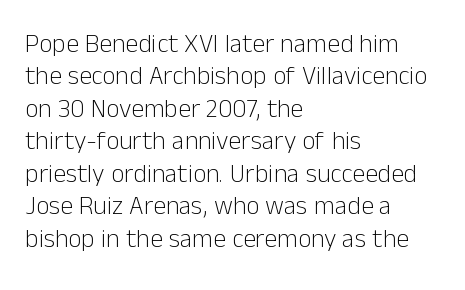
Q: Is the text bold? A: No.
Q: Is the text italic (slanted)? A: No, it is upright.
Q: Is the text underlined? A: No.
Q: How is the paragraph aligned? A: Left-aligned.
Q: Is the spacing between letters normal or unusually wide? A: Normal.
Q: Is the spacing between lines tight, normal or loose? A: Normal.
